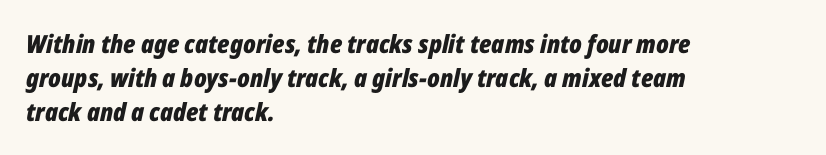
{"italic": "yes", "lean": "right", "slant_degrees": 12, "bold": "yes", "underline": "no", "align": "left", "line_spacing": "normal", "line_spacing_ratio": 1.36, "letter_spacing": "normal", "letter_spacing_em": 0.0, "glyph_px": 25}
